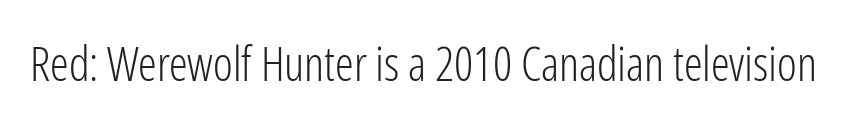
Weight class: somewhere from thin through regular. Italic: no, the glyphs are upright roman. Nobody touched the tracking dial on this one. Are there feet on the stems? There aren't — it's a sans. Letters rest on an invisible, unmarked baseline. You could not count columns in this text — the font is proportionally spaced.
